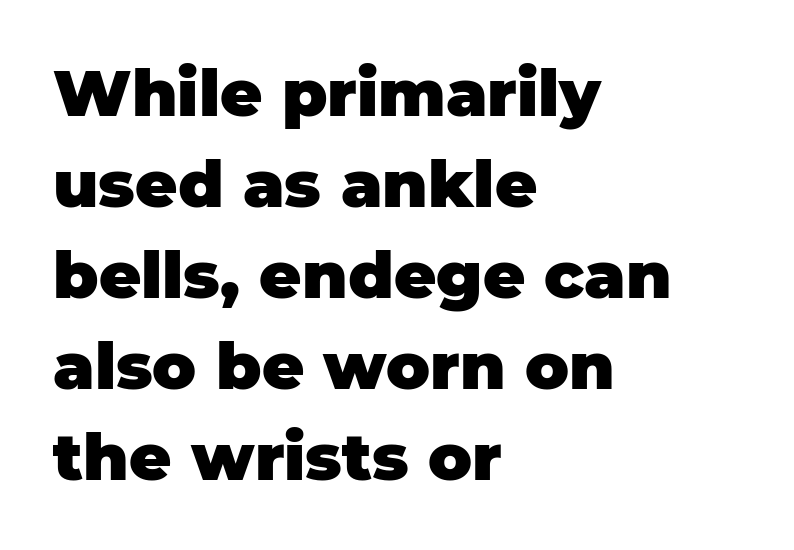
{"serif": "no", "italic": "no", "bold": "yes", "weight": "heavy", "width": "normal", "stroke_contrast": "low", "x_height": "large", "monospaced": "no", "underline": "no", "align": "left", "line_spacing": "normal", "line_spacing_ratio": 1.4, "letter_spacing": "normal", "letter_spacing_em": 0.0, "glyph_px": 65}
